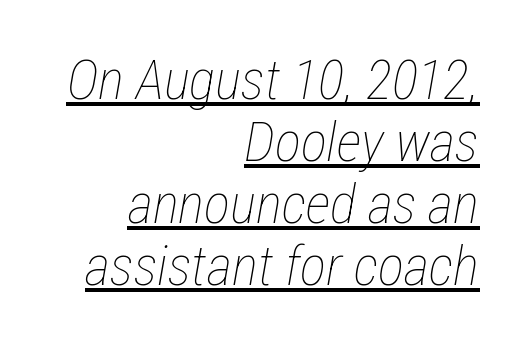
The image shows 55 px thin, condensed type, italic (leaning right); set right-aligned, tight line spacing (1.13x), normal letter spacing, underlined; low stroke contrast and a medium x-height.
